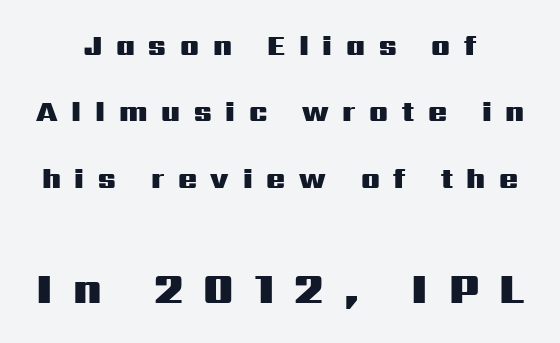
Q: Is the text bold? A: Yes.
Q: Is the text italic (slanted)? A: No, it is upright.
Q: Is the typeface a serif or a sans-serif typeface? A: Sans-serif.
Q: Is the text underlined? A: No.
Q: Is the spacing between letters normal or unusually wide? A: Unusually wide.
Q: Is the spacing between lines tight, normal or loose? A: Loose.
Q: Which block of text is set in a larger size, the first (top) or the second (bottom)? A: The second (bottom) one.
Q: Width (condensed, normal, or wide)? A: Wide.
Q: Stroke contrast? A: Medium.
Q: x-height? A: Medium.
Q: Monospaced? A: No.
